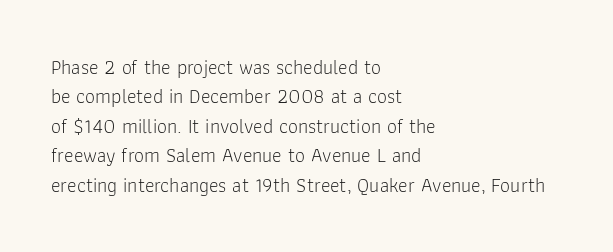
{"italic": "no", "bold": "no", "underline": "no", "align": "left", "line_spacing": "normal", "line_spacing_ratio": 1.47, "letter_spacing": "normal", "letter_spacing_em": 0.0, "glyph_px": 20}
